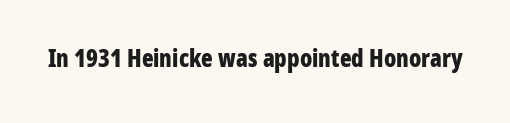
{"italic": "no", "bold": "yes", "underline": "no", "letter_spacing": "normal", "letter_spacing_em": 0.0, "glyph_px": 24}
